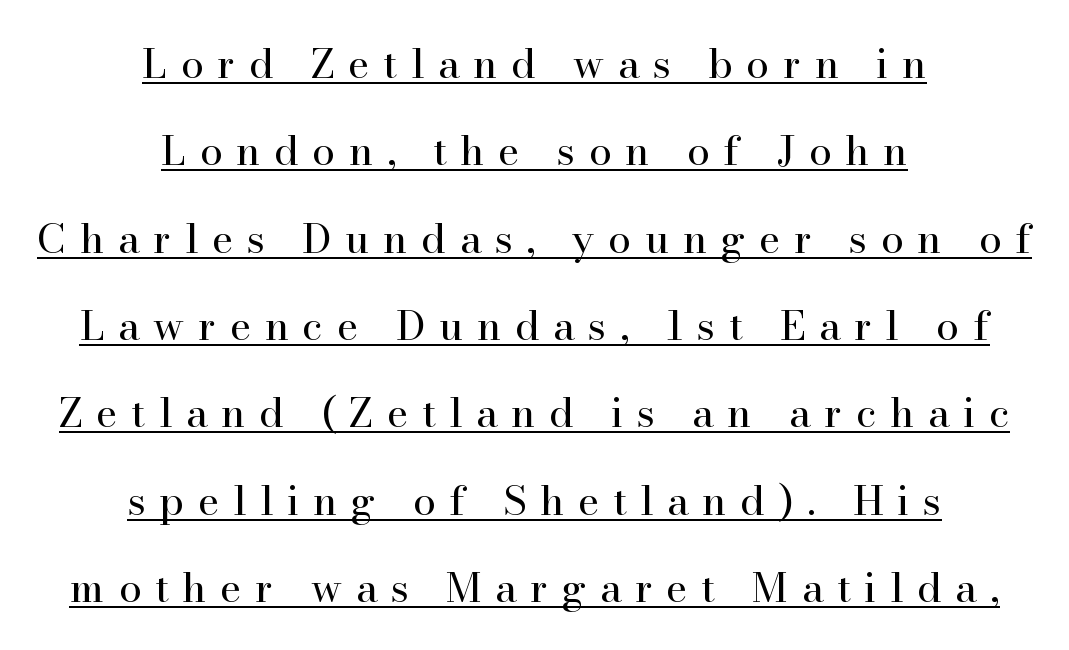
No extra ink here — the face is not bold. The letters stand straight up with perfectly vertical stems. A typesetter would label this face a serif. A great deal of white space separates one row of letters from the next.
